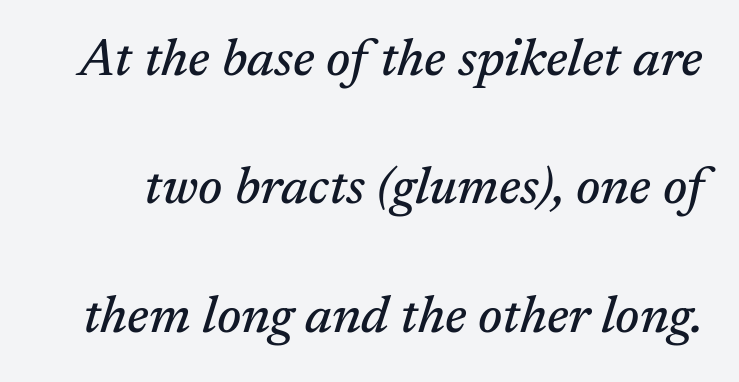
Q: Is the text italic (slanted)? A: Yes, it leans right by about 17 degrees.
Q: Is the typeface a serif or a sans-serif typeface? A: Serif.
Q: Is the text underlined? A: No.
Q: Is the spacing between letters normal or unusually wide? A: Normal.
Q: Is the spacing between lines tight, normal or loose? A: Loose.
Q: Width (condensed, normal, or wide)? A: Normal.
Q: Stroke contrast? A: Medium.
Q: x-height? A: Medium.
Q: Monospaced? A: No.
